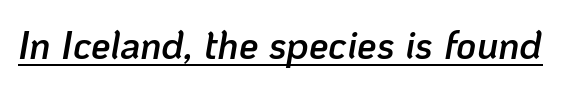
{"italic": "yes", "lean": "right", "slant_degrees": 10, "bold": "semi", "weight": "semibold", "width": "normal", "stroke_contrast": "low", "x_height": "medium", "monospaced": "no", "underline": "yes", "letter_spacing": "normal", "letter_spacing_em": 0.0, "glyph_px": 39}
